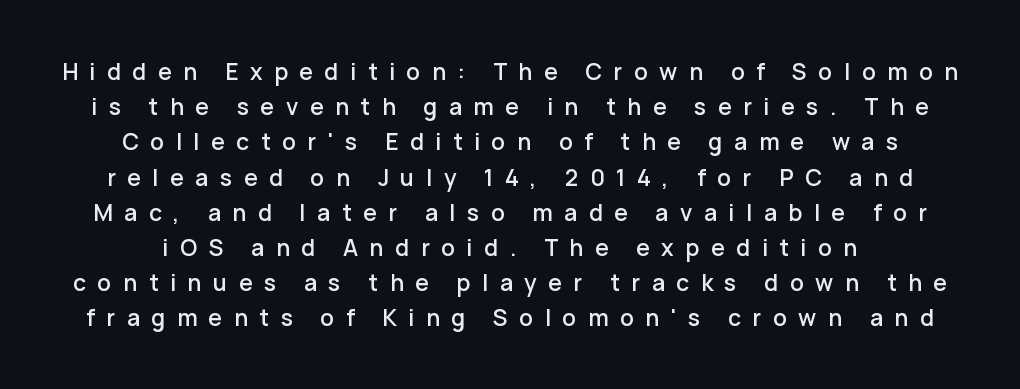
Posture: straight, roman, zero tilt. Look at the tracking — it's clearly loosened, letters drifting apart. Successive baselines arrive at the customary interval. Any mark beneath the type? The region is blank.
